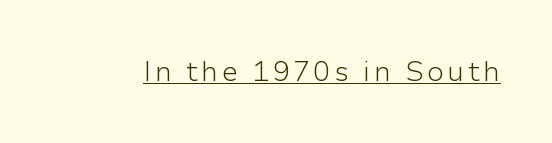
The image shows 28 px light sans-serif type, upright; set underlined; low stroke contrast and a medium x-height.
